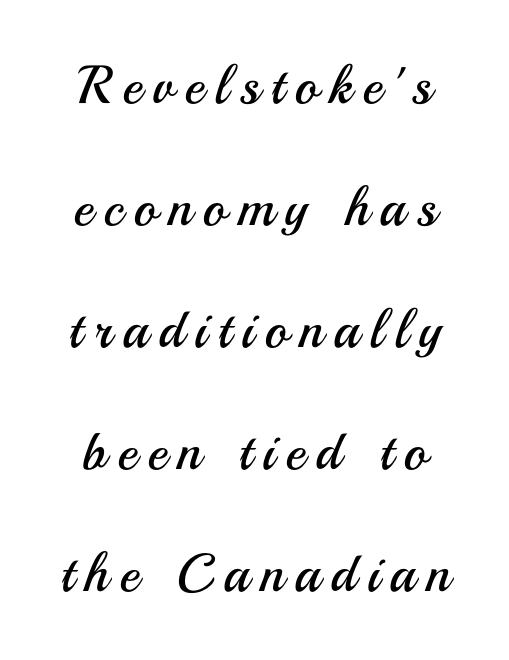
The image shows 54 px regular-weight sans-serif type; set loose line spacing (2.26x), unusually wide letter spacing (+0.2 em), not underlined; medium stroke contrast and a small x-height.
